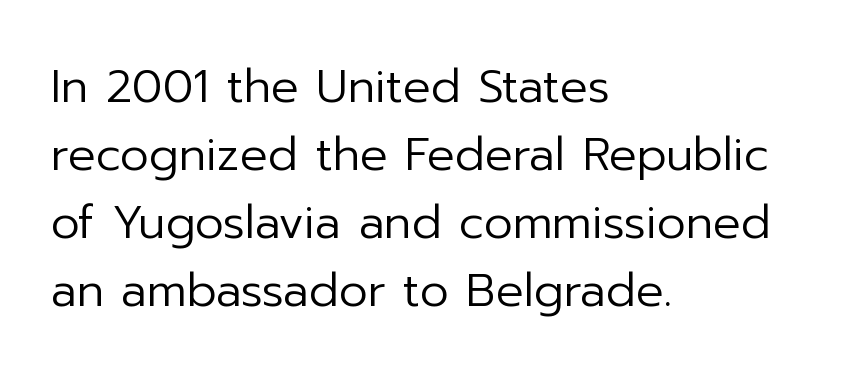
A typesetter would label this face a sans. Italic: no, the glyphs are upright roman. Casual observation: everything's shoved over to the left. A normal amount of white space separates one row of letters from the next. The horizontal fit of the characters is conventional and even. Proportional: the letters do not fall into vertical columns.
